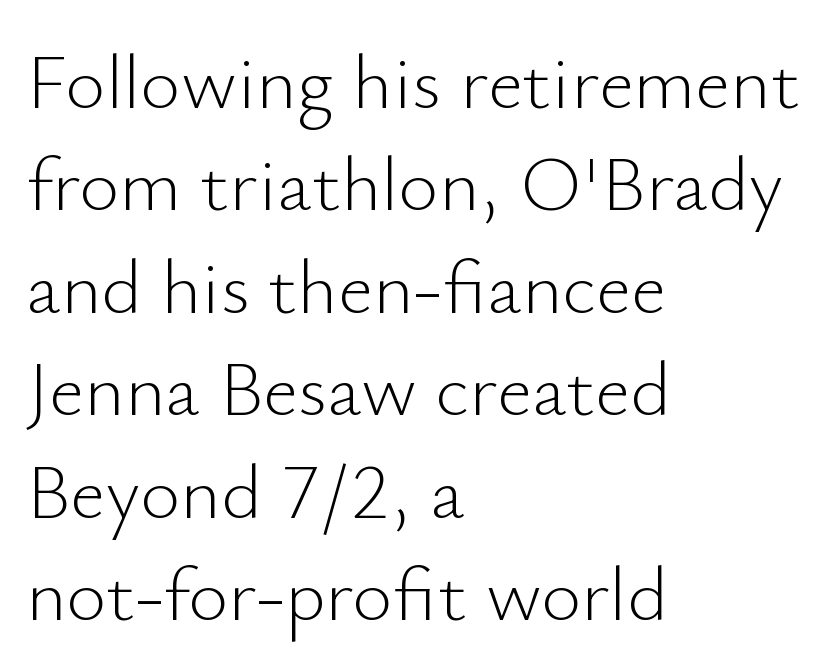
{"serif": "no", "italic": "no", "bold": "no", "weight": "light", "width": "normal", "stroke_contrast": "low", "x_height": "small", "monospaced": "no", "underline": "no", "align": "left", "line_spacing": "normal", "line_spacing_ratio": 1.33, "letter_spacing": "normal", "letter_spacing_em": 0.0, "glyph_px": 77}
